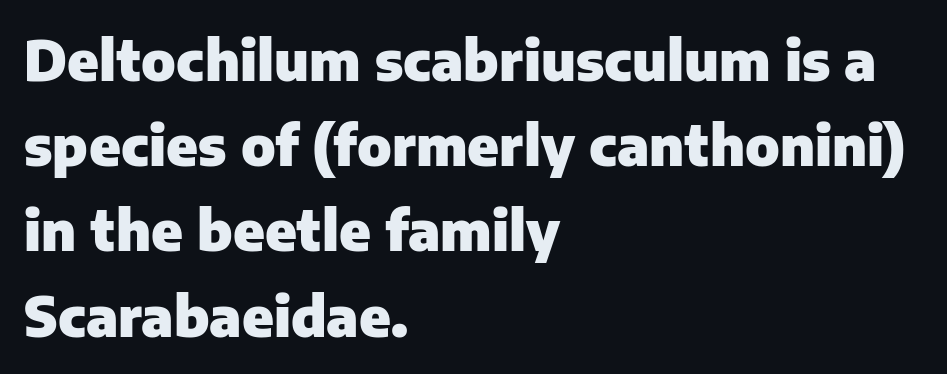
{"serif": "no", "italic": "no", "bold": "yes", "weight": "heavy", "width": "normal", "stroke_contrast": "low", "x_height": "medium", "monospaced": "no", "underline": "no", "align": "left", "line_spacing": "normal", "line_spacing_ratio": 1.55, "letter_spacing": "normal", "letter_spacing_em": 0.0, "glyph_px": 55}
